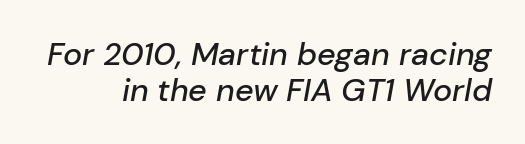
Descender tails drop into unmarked territory. Line ends are locked; line starts wander. Tracking value appears to be zero — textbook default spacing. Italic? Definitely — the glyphs are oblique. Each letter keeps its own natural width here, so spacing adapts to shape.
